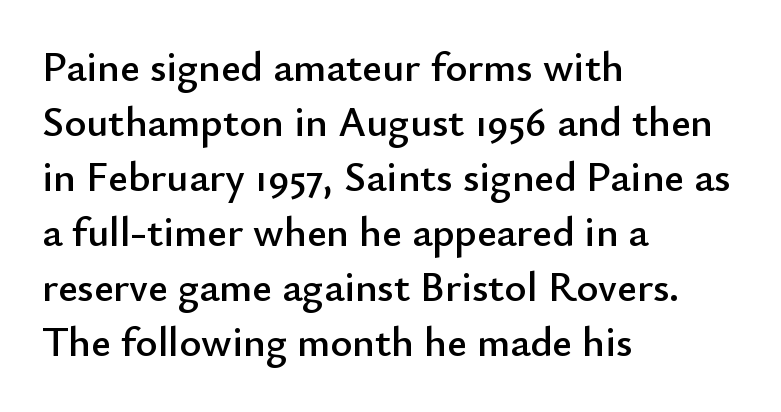
Visually the block forms a straight wall on the left and a jagged coastline on the right. The face used here is proportionally spaced, like ordinary book or web type. The passage shown is typeset with a sans-serif family. Tracking here is standard; glyphs follow each other at the usual distance. Vertical strokes here are truly vertical. The specimen omits any rule beneath the text block's lines.
